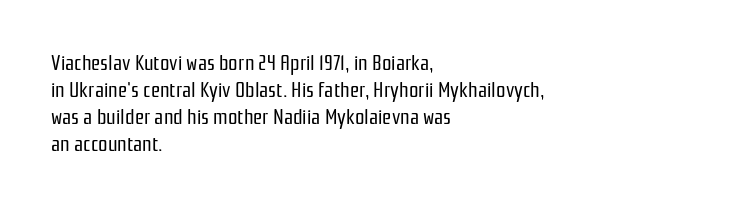
{"italic": "no", "bold": "no", "underline": "no", "align": "left", "line_spacing": "normal", "line_spacing_ratio": 1.28, "letter_spacing": "normal", "letter_spacing_em": 0.0, "glyph_px": 21}
